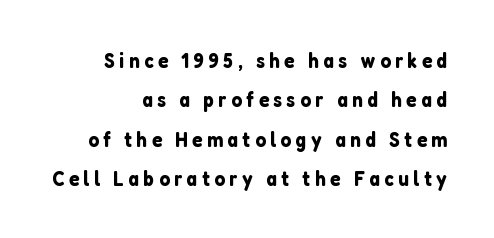
Beneath every word, the page is bare. Tracking here is generous; glyphs stand well apart from one another. Casual observation: everything's shoved over to the right. Unlike italic type, these characters show no tilt at all.
